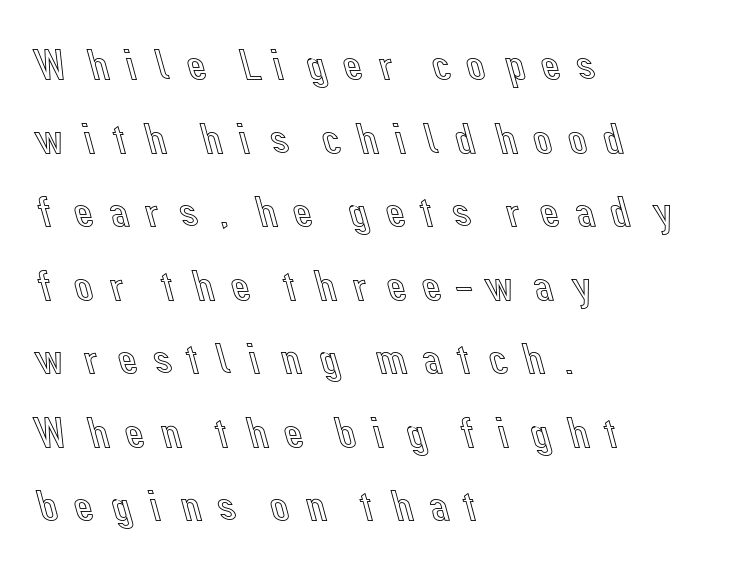
{"width": "normal", "x_height": "medium", "monospaced": "no", "underline": "no", "align": "left", "line_spacing_ratio": 1.71, "letter_spacing": "wide", "letter_spacing_em": 0.27, "glyph_px": 43}
